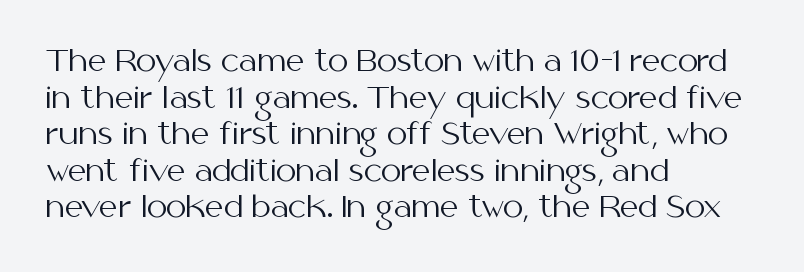
{"serif": "no", "italic": "no", "bold": "no", "weight": "regular", "width": "normal", "stroke_contrast": "medium", "x_height": "medium", "monospaced": "no", "underline": "no", "align": "left", "line_spacing": "normal", "line_spacing_ratio": 1.26, "letter_spacing": "normal", "letter_spacing_em": 0.0, "glyph_px": 29}
